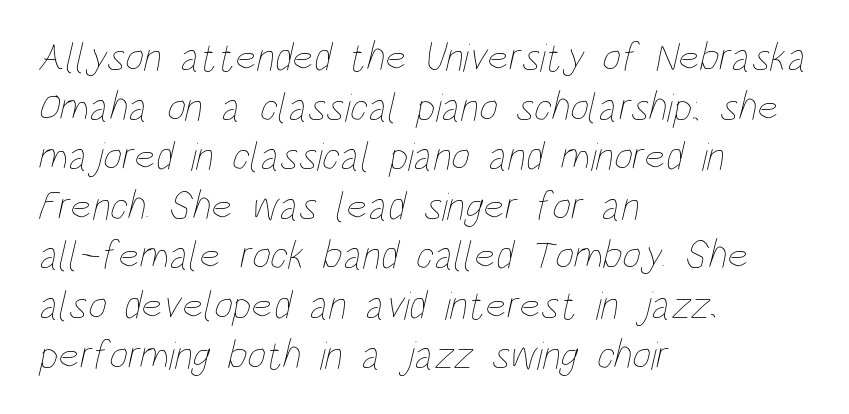
A student would call this left alignment; a typographer would say flush left, rag right. Spacing between characters is what you'd get straight out of the box. Varying glyph widths throughout — classic text-font behaviour. A light-to-regular cut is what we see here.
